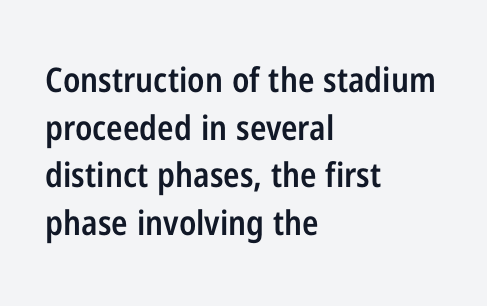
Q: Is the text bold? A: Semi-bold.
Q: Is the text italic (slanted)? A: No, it is upright.
Q: Is the typeface a serif or a sans-serif typeface? A: Sans-serif.
Q: Is the text underlined? A: No.
Q: How is the paragraph aligned? A: Left-aligned.
Q: Is the spacing between letters normal or unusually wide? A: Normal.
Q: Is the spacing between lines tight, normal or loose? A: Normal.
Q: Width (condensed, normal, or wide)? A: Condensed.
Q: Stroke contrast? A: Low.
Q: x-height? A: Medium.
Q: Monospaced? A: No.
